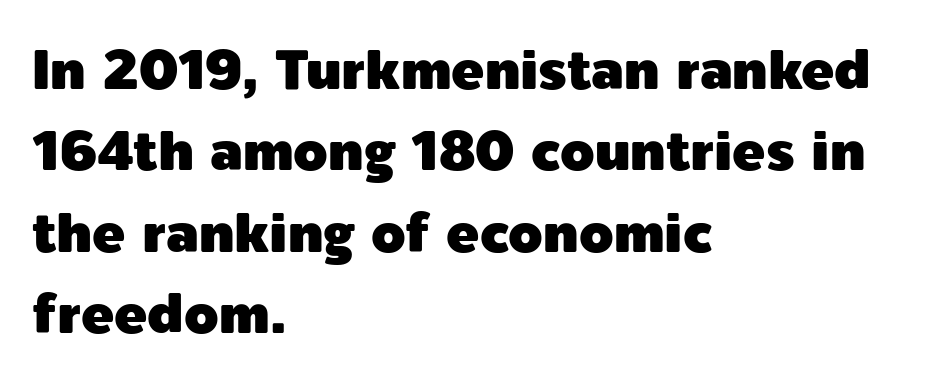
The gaps between neighbouring characters are ordinary and unremarkable. Caption: multi-line text, flush left, ragged right. Reading down the column, the eye jumps a familiar distance to each next line. Posture: vertical.
